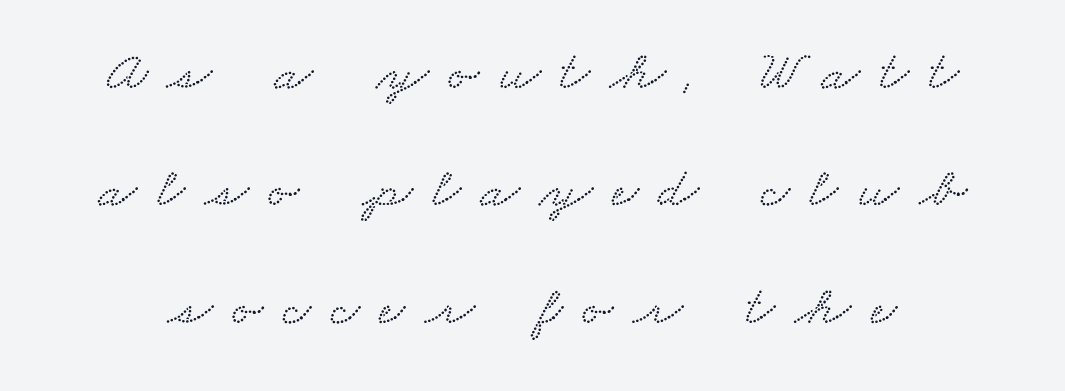
{"serif": "yes", "width": "wide", "stroke_contrast": "low", "x_height": "small", "monospaced": "no", "underline": "no", "line_spacing": "loose", "line_spacing_ratio": 2.06, "letter_spacing": "wide", "letter_spacing_em": 0.35, "glyph_px": 57}
